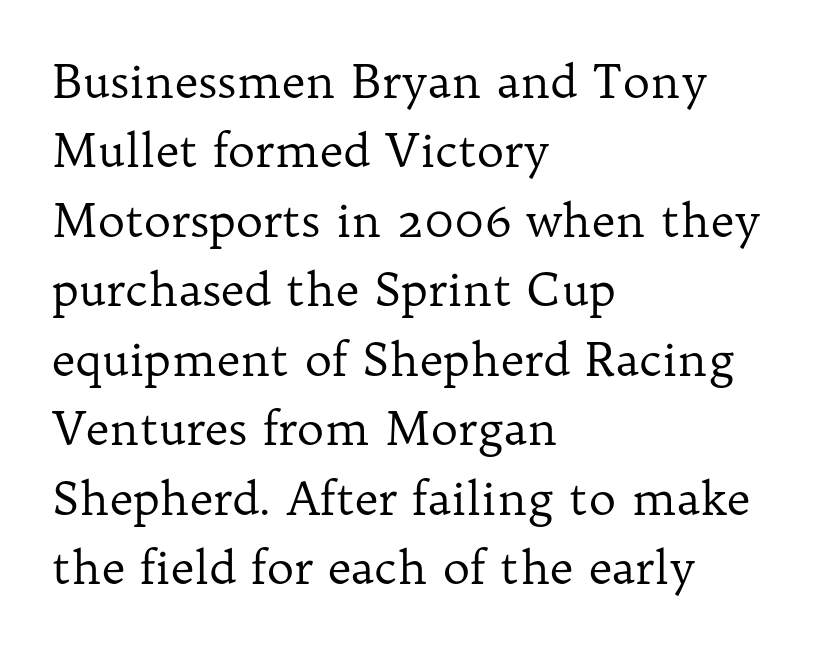
This is the regular roman posture of the typeface. No word sits above an underline. Serif or sans? Serif — the stroke terminals have little feet. These lines sit exactly where default settings would place them. One-word summary of the alignment: left. Look at the tracking — it's just the regular setting, nothing added.
